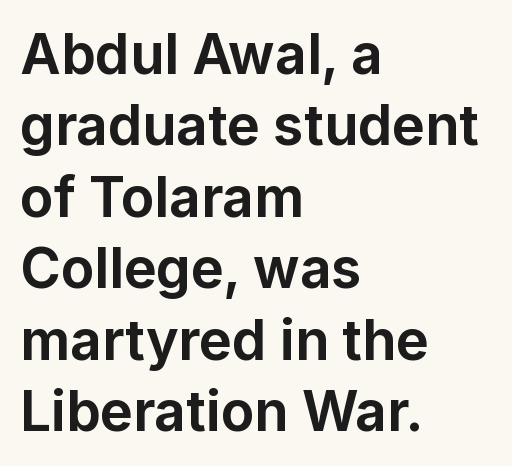
The image shows 55 px bold sans-serif type, upright; set left-aligned, normal line spacing (1.3x), normal letter spacing, not underlined; low stroke contrast and a medium x-height.
